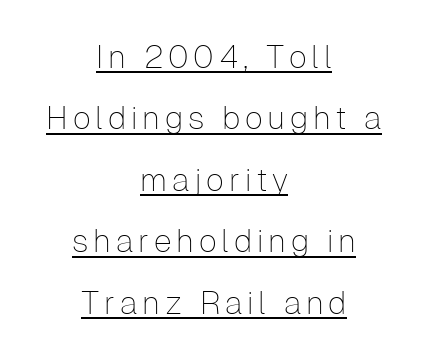
{"serif": "no", "italic": "no", "bold": "no", "weight": "thin", "width": "normal", "stroke_contrast": "low", "x_height": "medium", "monospaced": "no", "underline": "yes", "align": "center", "line_spacing": "loose", "line_spacing_ratio": 1.92, "glyph_px": 32}
